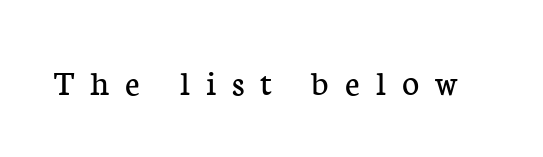
{"serif": "yes", "italic": "no", "bold": "no", "weight": "regular", "width": "normal", "stroke_contrast": "low", "x_height": "medium", "monospaced": "no", "underline": "no", "letter_spacing": "wide", "letter_spacing_em": 0.43, "glyph_px": 37}
